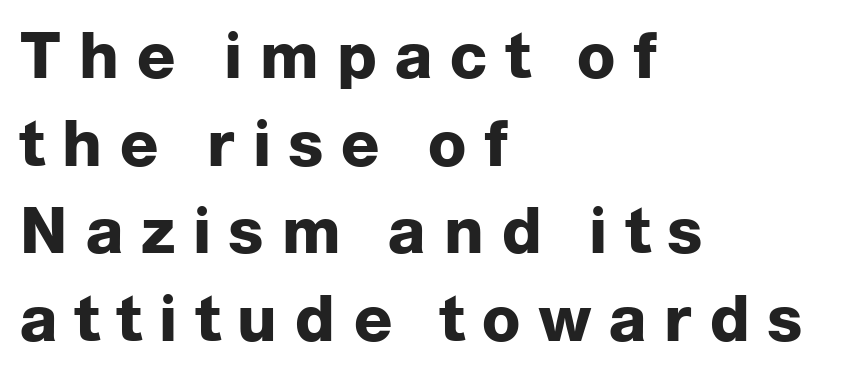
Nope, no serifs anywhere on these letters. Descenders are the only things crossing below the line. The rendering uses natural spacing where letterforms have individual widths. Baseline-to-baseline distance is the conventional proportion of letter height. Tracking value appears strongly positive — letters spread wide.
